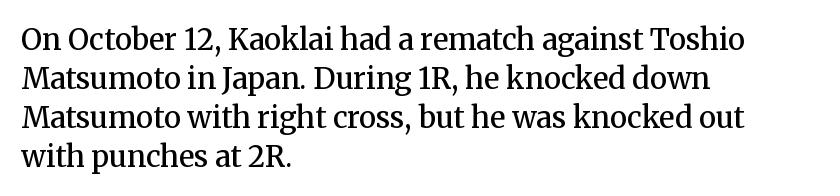
{"serif": "yes", "italic": "no", "bold": "semi", "weight": "semibold", "width": "normal", "stroke_contrast": "medium", "x_height": "medium", "monospaced": "no", "underline": "no", "align": "left", "line_spacing": "normal", "line_spacing_ratio": 1.34, "letter_spacing": "normal", "letter_spacing_em": 0.0, "glyph_px": 29}
